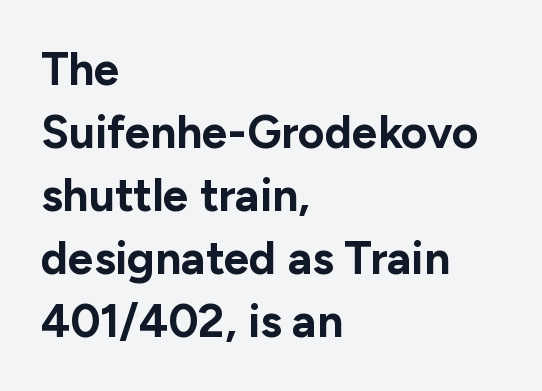
{"serif": "no", "italic": "no", "bold": "yes", "weight": "bold", "width": "normal", "stroke_contrast": "low", "x_height": "medium", "monospaced": "no", "underline": "no", "align": "left", "line_spacing": "normal", "line_spacing_ratio": 1.37, "letter_spacing": "normal", "letter_spacing_em": 0.0, "glyph_px": 46}
